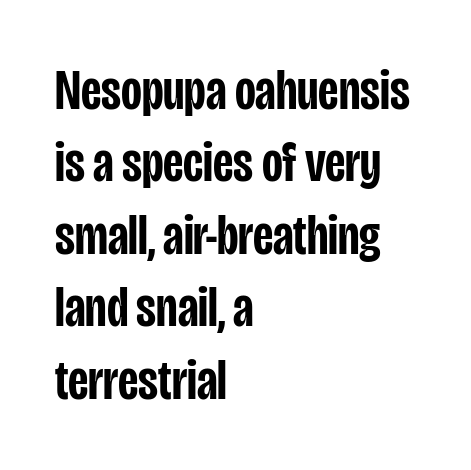
Q: Is the text bold? A: Semi-bold.
Q: Is the text italic (slanted)? A: No, it is upright.
Q: Is the typeface a serif or a sans-serif typeface? A: Sans-serif.
Q: Is the text underlined? A: No.
Q: How is the paragraph aligned? A: Left-aligned.
Q: Is the spacing between letters normal or unusually wide? A: Normal.
Q: Is the spacing between lines tight, normal or loose? A: Normal.
Q: Width (condensed, normal, or wide)? A: Condensed.
Q: Stroke contrast? A: Low.
Q: x-height? A: Large.
Q: Monospaced? A: No.
